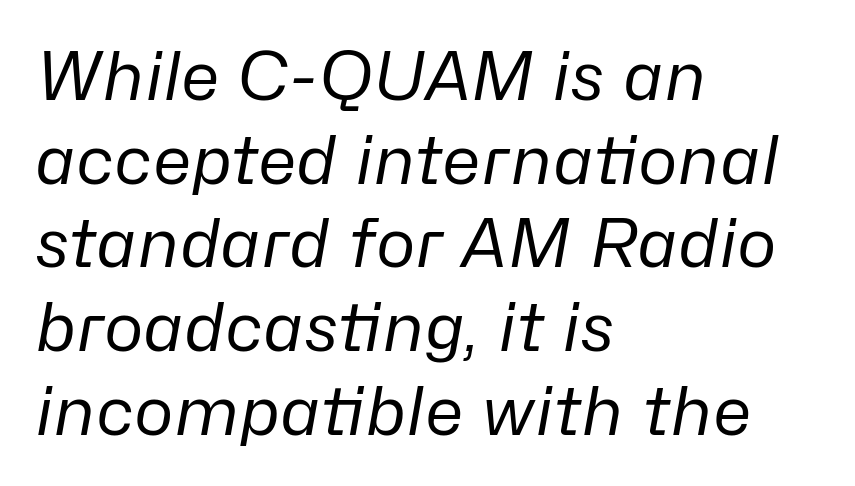
Q: Is the text bold? A: No.
Q: Is the text italic (slanted)? A: Yes, it leans right by about 10 degrees.
Q: Is the text underlined? A: No.
Q: How is the paragraph aligned? A: Left-aligned.
Q: Is the spacing between letters normal or unusually wide? A: Normal.
Q: Is the spacing between lines tight, normal or loose? A: Normal.
Q: Width (condensed, normal, or wide)? A: Normal.
Q: Stroke contrast? A: Low.
Q: x-height? A: Medium.
Q: Monospaced? A: No.
